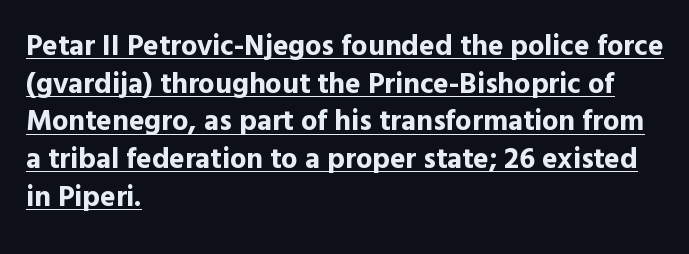
Q: Is the text bold? A: Yes.
Q: Is the text italic (slanted)? A: No, it is upright.
Q: Is the typeface a serif or a sans-serif typeface? A: Sans-serif.
Q: Is the text underlined? A: Yes.
Q: How is the paragraph aligned? A: Left-aligned.
Q: Is the spacing between letters normal or unusually wide? A: Normal.
Q: Is the spacing between lines tight, normal or loose? A: Normal.
Q: Width (condensed, normal, or wide)? A: Normal.
Q: x-height? A: Medium.
Q: Monospaced? A: No.
